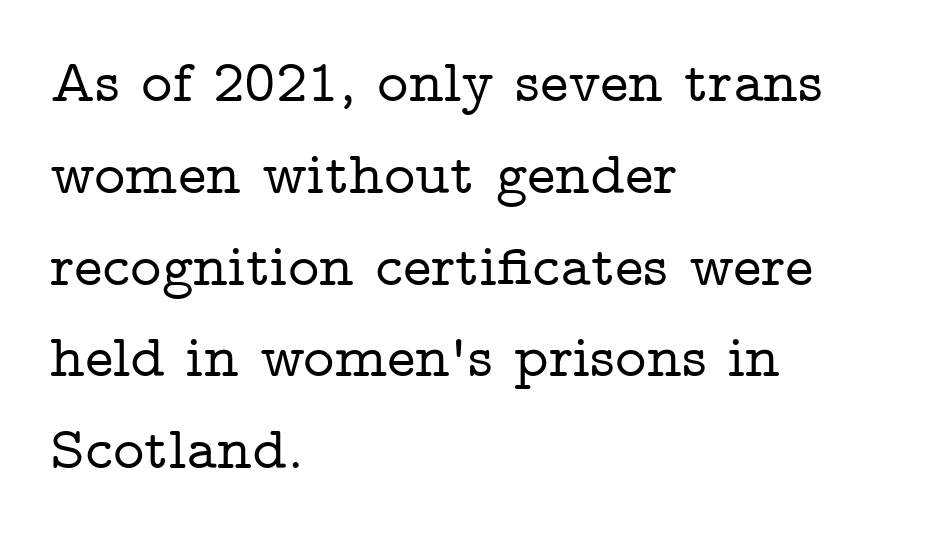
{"serif": "yes", "italic": "no", "width": "wide", "stroke_contrast": "low", "x_height": "medium", "monospaced": "no", "underline": "no", "align": "left", "line_spacing": "normal", "line_spacing_ratio": 1.53, "letter_spacing": "normal", "letter_spacing_em": 0.0, "glyph_px": 60}
